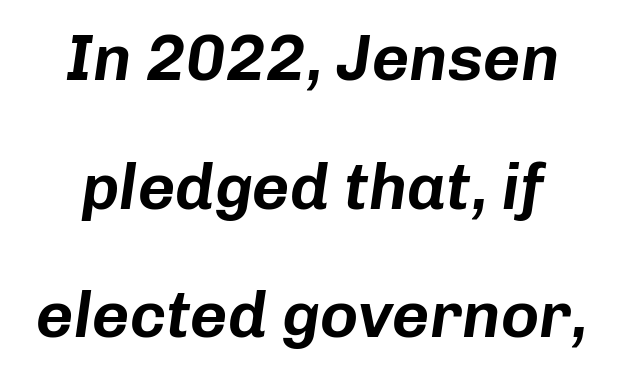
The image shows 65 px text type, italic (leaning right); set centered, loose line spacing (1.98x), normal letter spacing, not underlined; low stroke contrast and a medium x-height.
